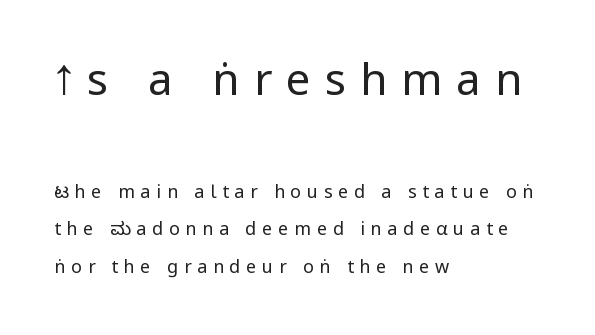
{"serif": "no", "italic": "no", "bold": "no", "weight": "regular", "width": "condensed", "stroke_contrast": "low", "underline": "no", "align": "left", "line_spacing": "loose", "line_spacing_ratio": 2.08, "letter_spacing": "wide", "letter_spacing_em": 0.32, "larger_block": "first", "size_ratio": 2.44, "glyph_px": 44}
